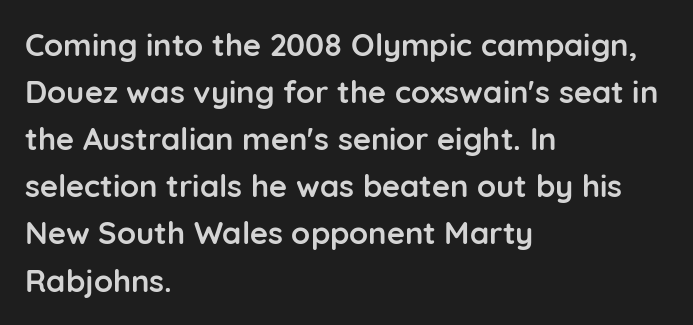
{"serif": "no", "italic": "no", "bold": "yes", "weight": "semibold", "width": "normal", "stroke_contrast": "low", "x_height": "medium", "monospaced": "no", "underline": "no", "align": "left", "line_spacing": "normal", "line_spacing_ratio": 1.52, "letter_spacing": "normal", "letter_spacing_em": 0.0, "glyph_px": 31}
